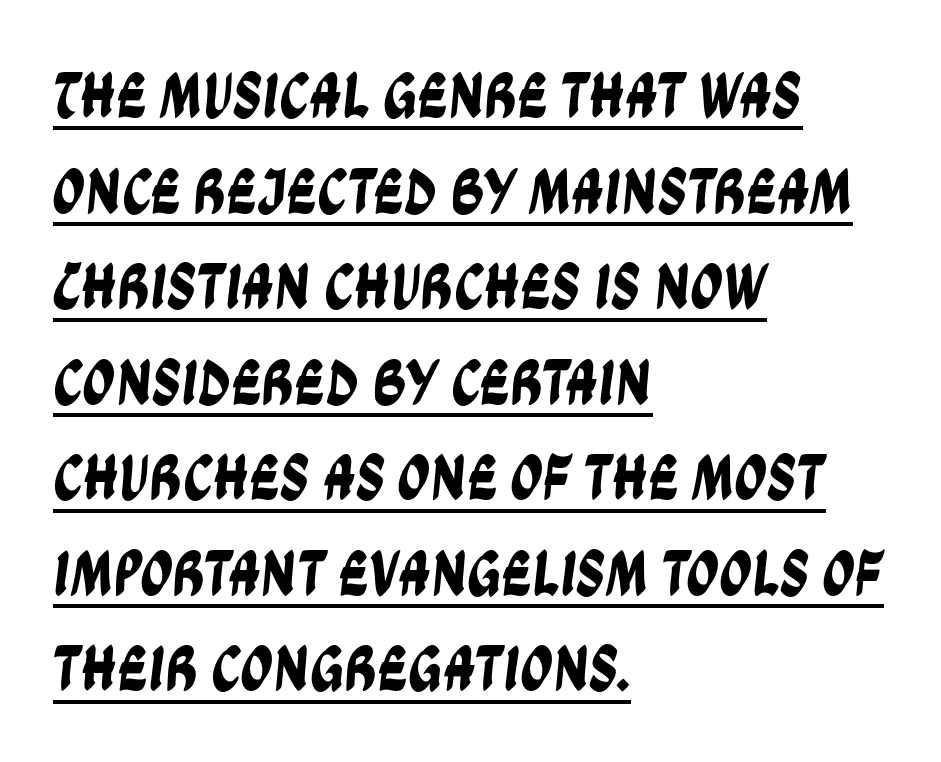
Q: Is the typeface a serif or a sans-serif typeface? A: Sans-serif.
Q: Is the text underlined? A: Yes.
Q: How is the paragraph aligned? A: Left-aligned.
Q: Is the spacing between letters normal or unusually wide? A: Normal.
Q: Is the spacing between lines tight, normal or loose? A: Normal.
Q: Width (condensed, normal, or wide)? A: Condensed.
Q: Stroke contrast? A: Low.
Q: x-height? A: Large.
Q: Monospaced? A: No.
